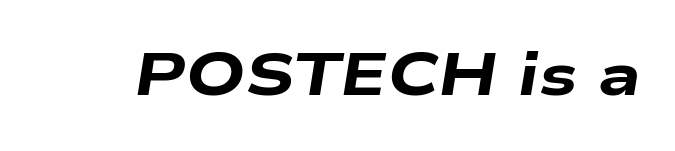
The image shows 60 px heavy, wide type, italic (leaning right); set normal letter spacing, not underlined; low stroke contrast and a medium x-height.
